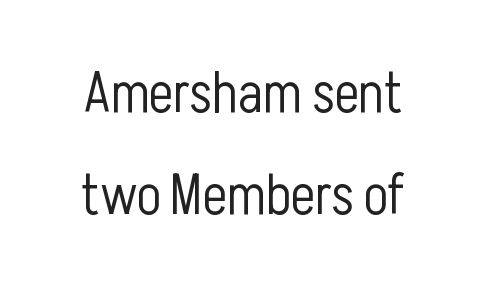
The image shows 57 px light, condensed sans-serif type, upright; set line spacing 1.79x, normal letter spacing, not underlined; low stroke contrast and a medium x-height.
